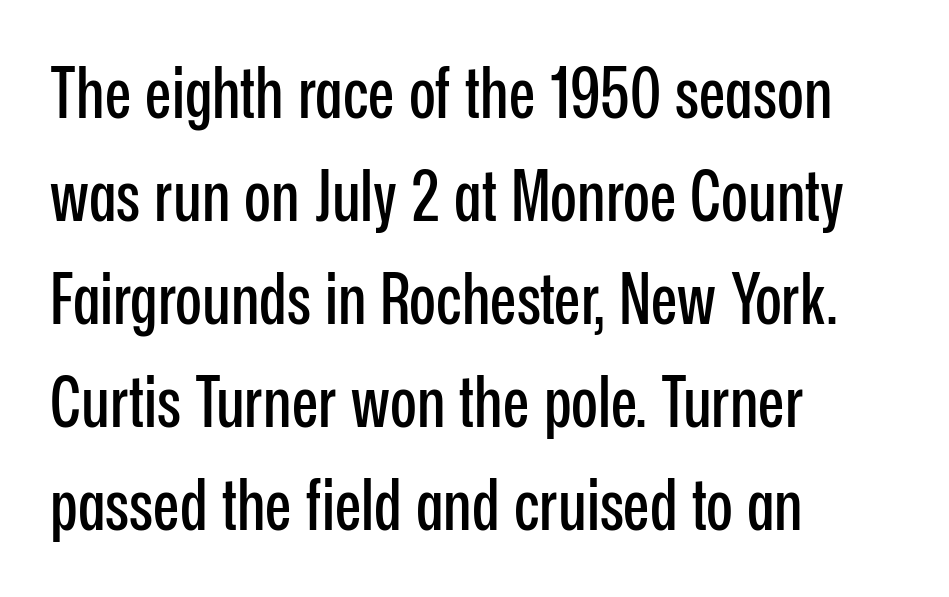
{"serif": "no", "italic": "no", "width": "condensed", "stroke_contrast": "low", "x_height": "medium", "monospaced": "no", "underline": "no", "align": "left", "line_spacing": "normal", "line_spacing_ratio": 1.47, "letter_spacing": "normal", "letter_spacing_em": 0.0, "glyph_px": 70}
